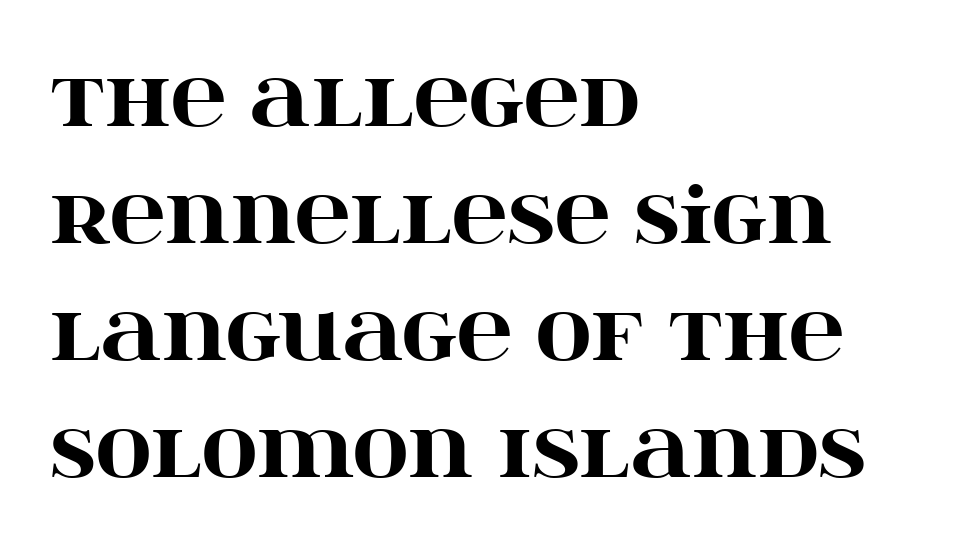
Q: Is the text bold? A: Yes.
Q: Is the text italic (slanted)? A: No, it is upright.
Q: Is the typeface a serif or a sans-serif typeface? A: Serif.
Q: Is the text underlined? A: No.
Q: How is the paragraph aligned? A: Left-aligned.
Q: Is the spacing between letters normal or unusually wide? A: Normal.
Q: Is the spacing between lines tight, normal or loose? A: Normal.
Q: Width (condensed, normal, or wide)? A: Wide.
Q: Stroke contrast? A: High.
Q: x-height? A: Large.
Q: Monospaced? A: No.
